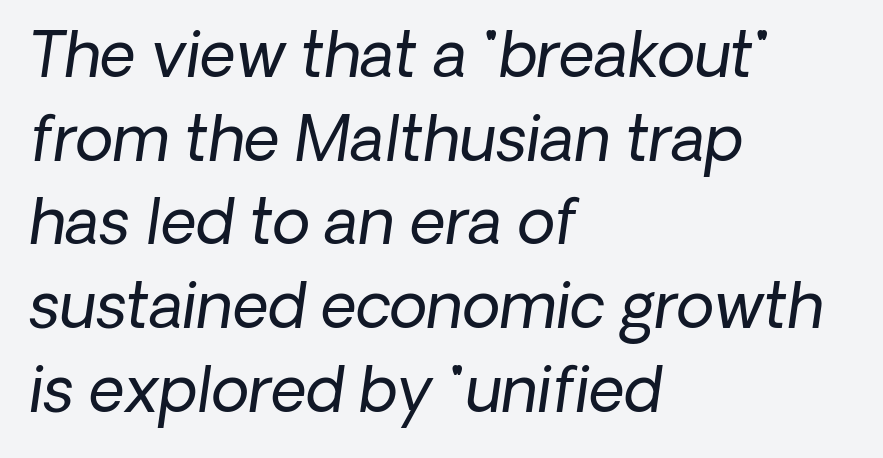
The image shows 62 px regular-weight type, italic (leaning right); set left-aligned, normal line spacing (1.35x), normal letter spacing, not underlined; low stroke contrast and a medium x-height.
